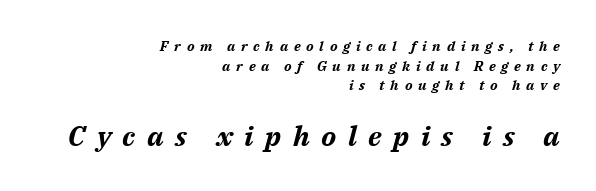
The image shows 28 px bold type, italic (leaning right); set right-aligned, normal line spacing (1.4x), unusually wide letter spacing (+0.41 em), not underlined; the second (bottom) block is 2.0x larger; medium stroke contrast and a medium x-height.
